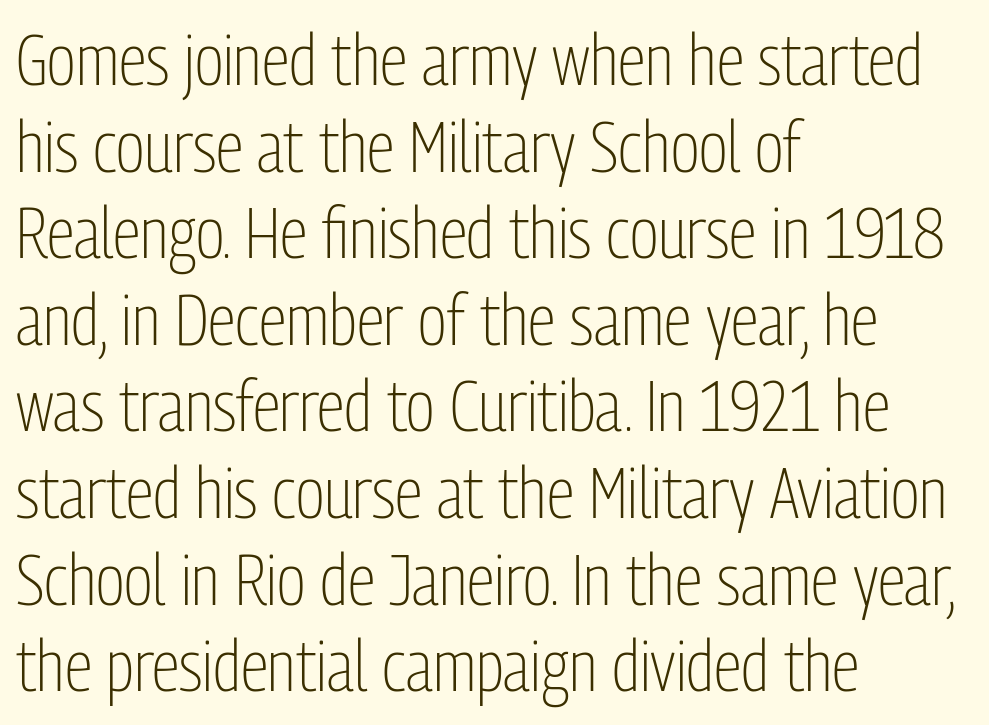
Q: Is the text bold? A: No.
Q: Is the text italic (slanted)? A: No, it is upright.
Q: Is the typeface a serif or a sans-serif typeface? A: Sans-serif.
Q: Is the text underlined? A: No.
Q: How is the paragraph aligned? A: Left-aligned.
Q: Is the spacing between letters normal or unusually wide? A: Normal.
Q: Width (condensed, normal, or wide)? A: Condensed.
Q: Stroke contrast? A: Low.
Q: x-height? A: Medium.
Q: Monospaced? A: No.
